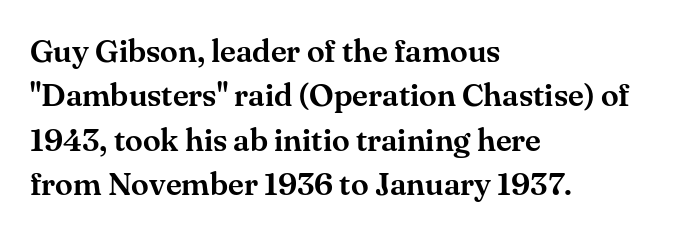
{"serif": "yes", "italic": "no", "width": "normal", "stroke_contrast": "medium", "x_height": "small", "monospaced": "no", "underline": "no", "align": "left", "line_spacing": "normal", "line_spacing_ratio": 1.39, "letter_spacing": "normal", "letter_spacing_em": 0.0, "glyph_px": 32}
